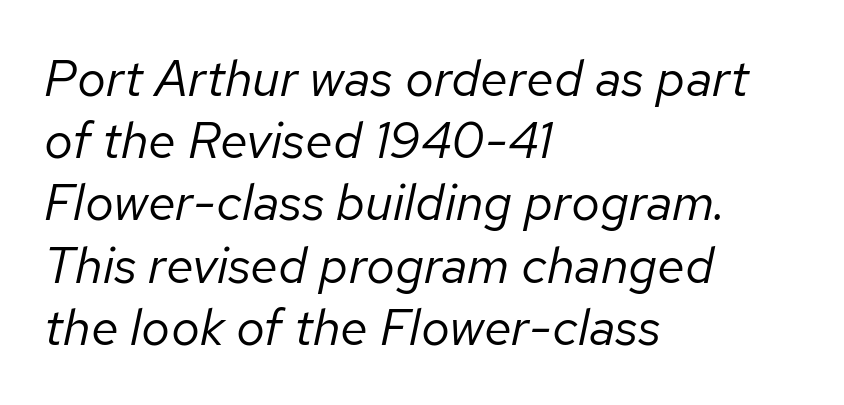
Q: Is the text bold? A: No.
Q: Is the text italic (slanted)? A: Yes, it leans right by about 12 degrees.
Q: Is the text underlined? A: No.
Q: How is the paragraph aligned? A: Left-aligned.
Q: Is the spacing between letters normal or unusually wide? A: Normal.
Q: Width (condensed, normal, or wide)? A: Normal.
Q: Stroke contrast? A: Low.
Q: x-height? A: Medium.
Q: Monospaced? A: No.
